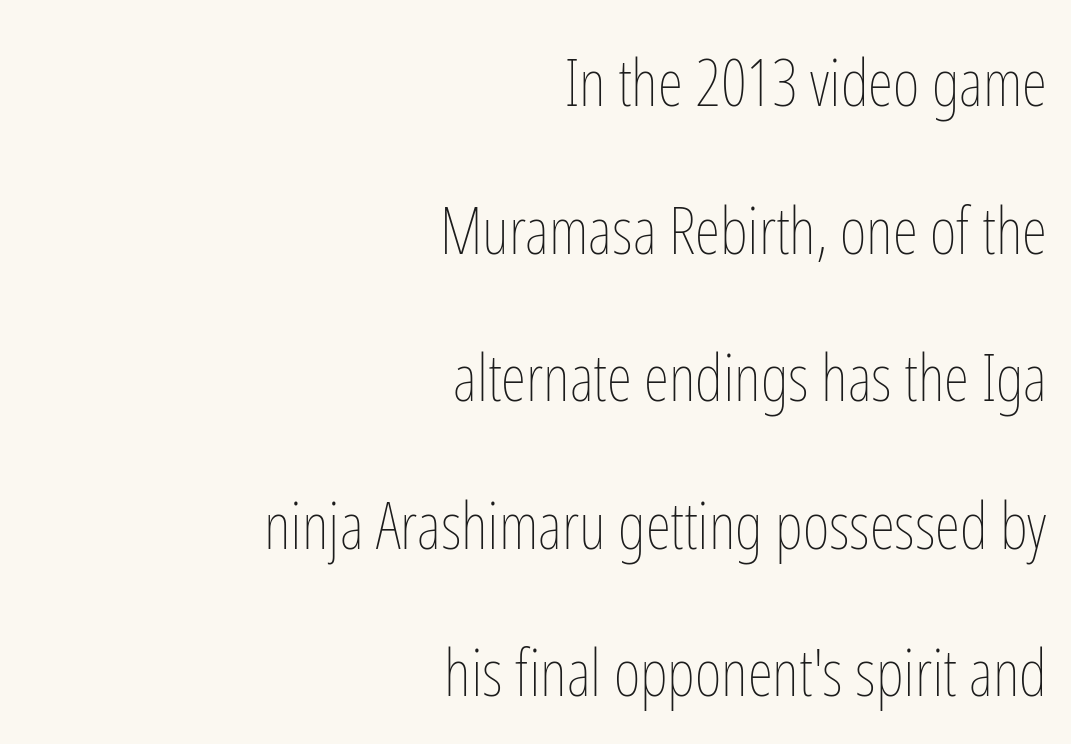
Q: Is the text bold? A: No.
Q: Is the text italic (slanted)? A: No, it is upright.
Q: Is the text underlined? A: No.
Q: How is the paragraph aligned? A: Right-aligned.
Q: Is the spacing between letters normal or unusually wide? A: Normal.
Q: Is the spacing between lines tight, normal or loose? A: Loose.
Q: Width (condensed, normal, or wide)? A: Condensed.
Q: Stroke contrast? A: Low.
Q: x-height? A: Medium.
Q: Monospaced? A: No.
